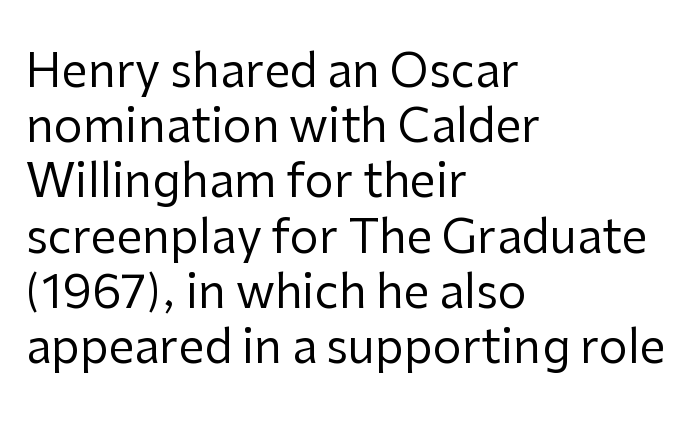
Any mark beneath the type? The region is blank. Ascenders rise straight up at ninety degrees. Nothing sits at the stroke ends, so this counts as sans-serif. Is the block centered? No — it sits flush against the left margin.
